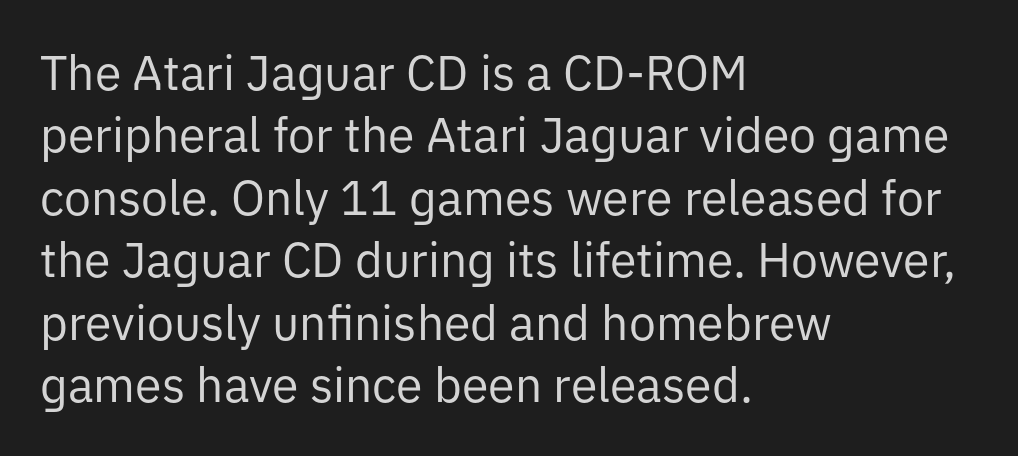
Q: Is the text bold? A: No.
Q: Is the text italic (slanted)? A: No, it is upright.
Q: Is the typeface a serif or a sans-serif typeface? A: Sans-serif.
Q: Is the text underlined? A: No.
Q: How is the paragraph aligned? A: Left-aligned.
Q: Is the spacing between letters normal or unusually wide? A: Normal.
Q: Is the spacing between lines tight, normal or loose? A: Normal.
Q: Width (condensed, normal, or wide)? A: Normal.
Q: Stroke contrast? A: Low.
Q: x-height? A: Medium.
Q: Monospaced? A: No.
